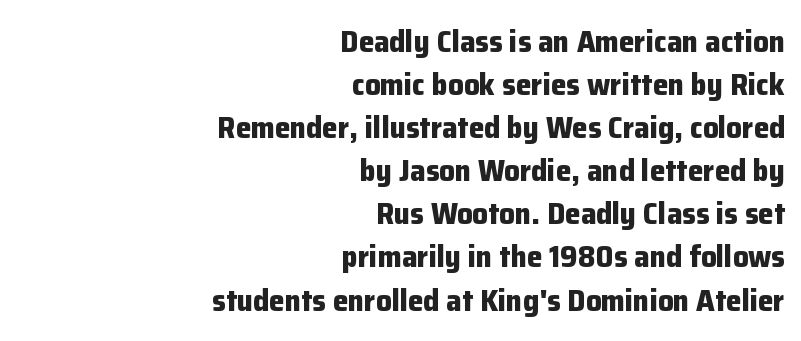
{"serif": "no", "italic": "no", "bold": "yes", "weight": "bold", "width": "normal", "stroke_contrast": "low", "x_height": "medium", "monospaced": "no", "underline": "no", "align": "right", "line_spacing": "normal", "line_spacing_ratio": 1.39, "letter_spacing": "normal", "letter_spacing_em": 0.0, "glyph_px": 31}
